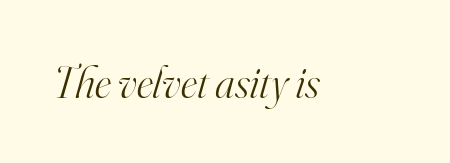
The image shows 45 px light serif type, italic (leaning right); set normal letter spacing, not underlined; high stroke contrast and a small x-height.
